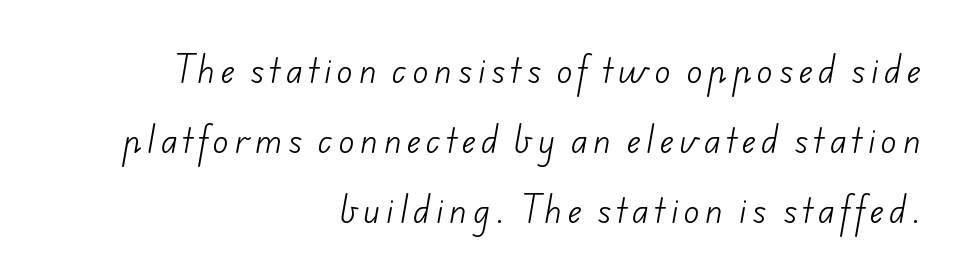
The image shows 32 px light sans-serif type; set right-aligned, loose line spacing (2.19x), not underlined; low stroke contrast and a small x-height.
